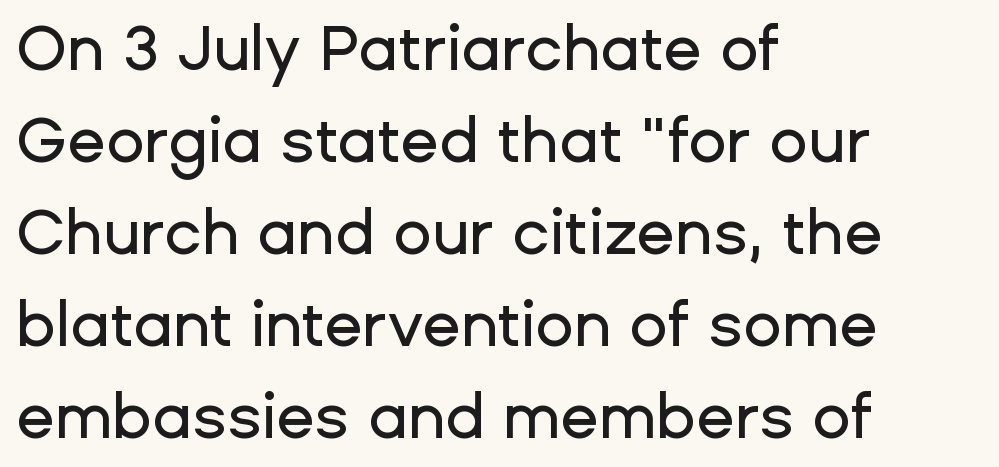
The face used here is proportionally spaced, like ordinary book or web type. Students, observe: this is what conventionally led text looks like. The font family rendered here belongs to the sans-serif group. The typesetter chose a ragged-right arrangement here. In terms of letterspacing, this is plain default setting. Do the letters lean? They stand straight.
